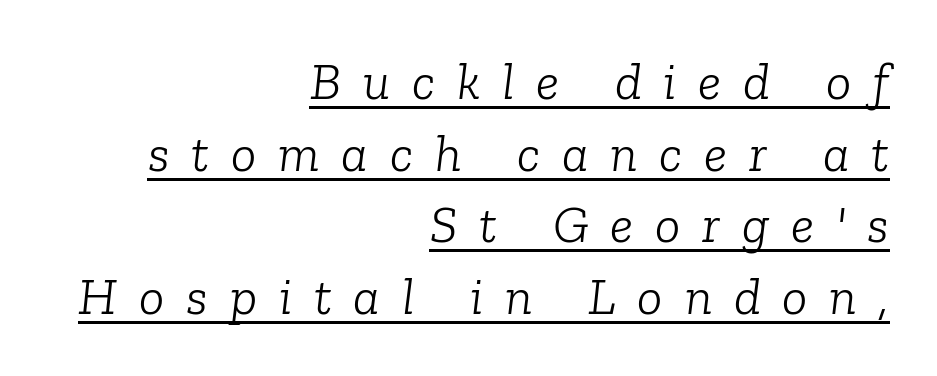
The image shows 53 px light serif type, italic (leaning right); set right-aligned, normal line spacing (1.35x), unusually wide letter spacing (+0.41 em), underlined; low stroke contrast and a medium x-height.
